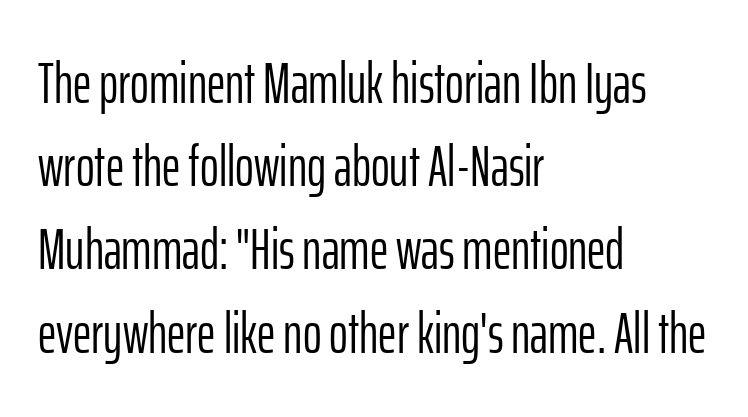
The image shows 57 px light, condensed sans-serif type, upright; set left-aligned, normal line spacing (1.46x), normal letter spacing, not underlined; low stroke contrast and a medium x-height.
